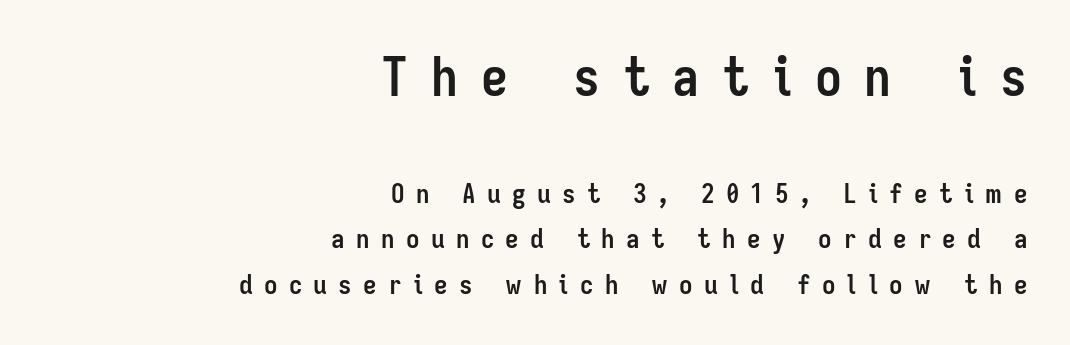
{"serif": "no", "italic": "no", "bold": "yes", "weight": "semibold", "width": "condensed", "stroke_contrast": "low", "x_height": "medium", "monospaced": "no", "underline": "no", "align": "right", "line_spacing": "normal", "line_spacing_ratio": 1.67, "letter_spacing": "wide", "letter_spacing_em": 0.42, "larger_block": "first", "size_ratio": 2.0, "glyph_px": 54}
